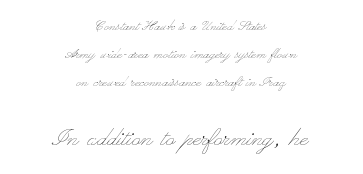
Q: Is the text bold? A: No.
Q: Is the text italic (slanted)? A: Yes.
Q: Is the text underlined? A: No.
Q: How is the paragraph aligned? A: Centered.
Q: Is the spacing between letters normal or unusually wide? A: Normal.
Q: Is the spacing between lines tight, normal or loose? A: Normal.
Q: Which block of text is set in a larger size, the first (top) or the second (bottom)? A: The second (bottom) one.
Q: Width (condensed, normal, or wide)? A: Wide.
Q: Stroke contrast? A: Low.
Q: x-height? A: Small.
Q: Monospaced? A: No.
